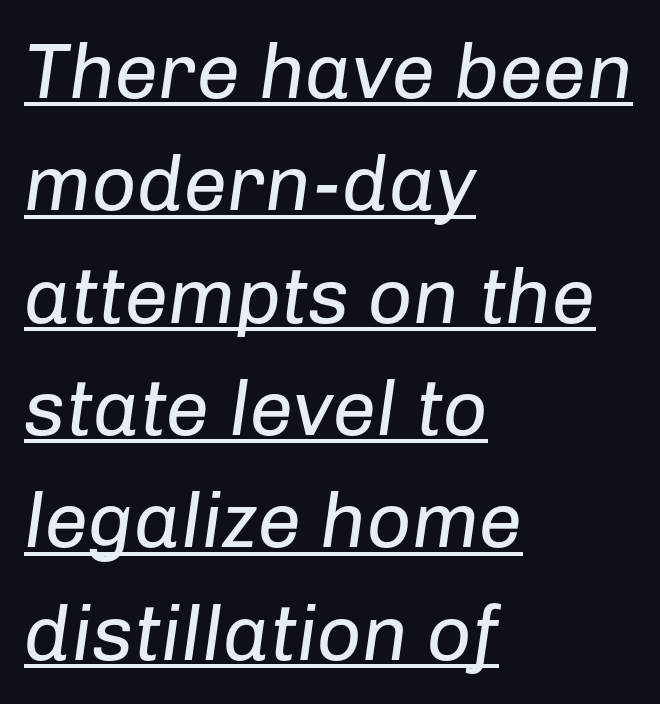
{"italic": "yes", "lean": "right", "slant_degrees": 8, "bold": "no", "weight": "regular", "width": "normal", "stroke_contrast": "low", "x_height": "medium", "monospaced": "no", "underline": "yes", "align": "left", "line_spacing": "normal", "line_spacing_ratio": 1.44, "letter_spacing": "normal", "letter_spacing_em": 0.0, "glyph_px": 78}
